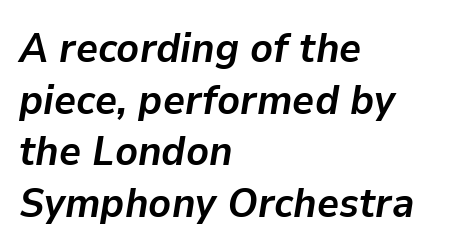
The image shows 42 px semibold type, italic (leaning right); set left-aligned, line spacing 1.23x, normal letter spacing, not underlined; low stroke contrast and a medium x-height.
